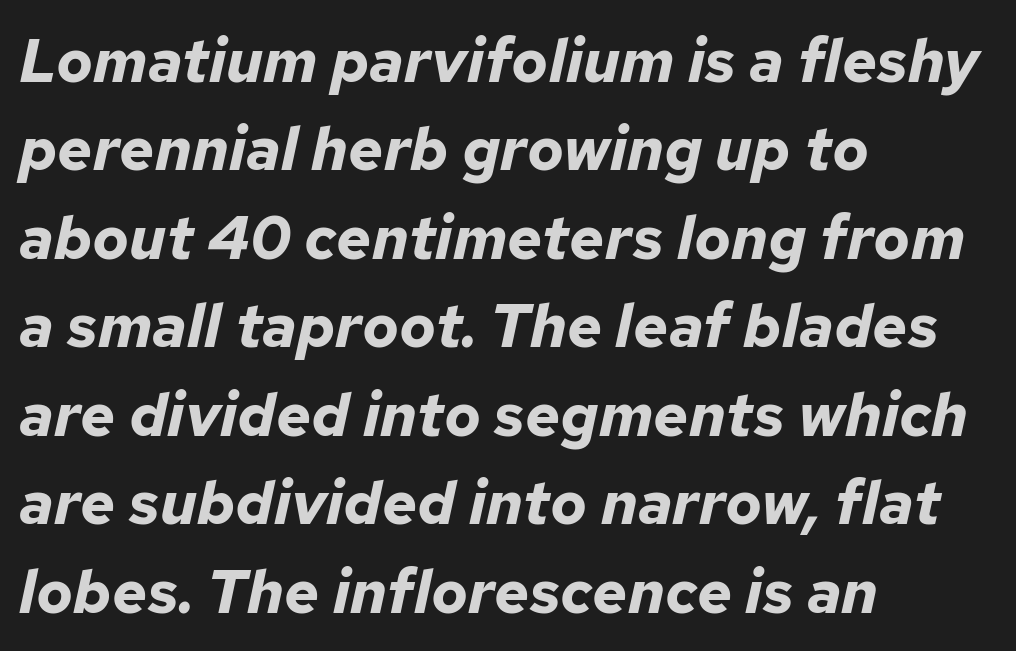
The image shows 61 px bold type, italic (leaning right); set left-aligned, normal line spacing (1.45x), normal letter spacing, not underlined; low stroke contrast and a medium x-height.
